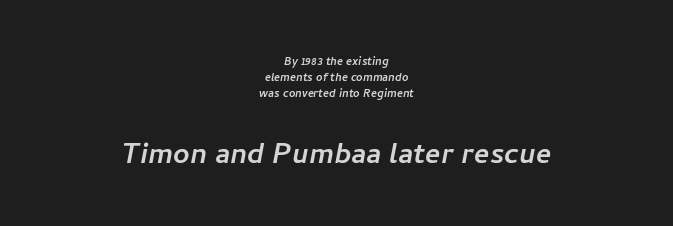
The image shows 36 px sans-serif type; set centered, line spacing 1.16x, normal letter spacing, not underlined; the second (bottom) block is 2.57x larger; low stroke contrast and a medium x-height.
